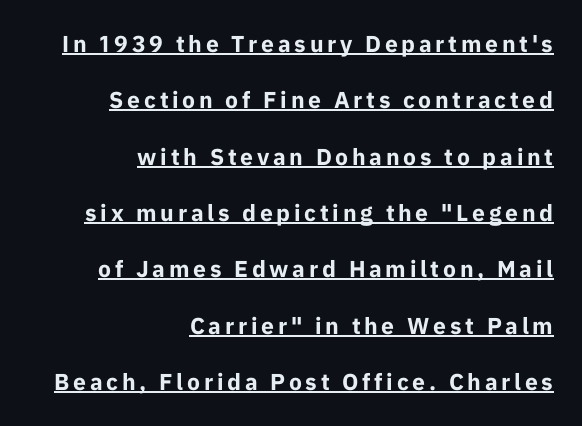
The image shows 23 px bold type, upright; set right-aligned, loose line spacing (2.45x), underlined.
